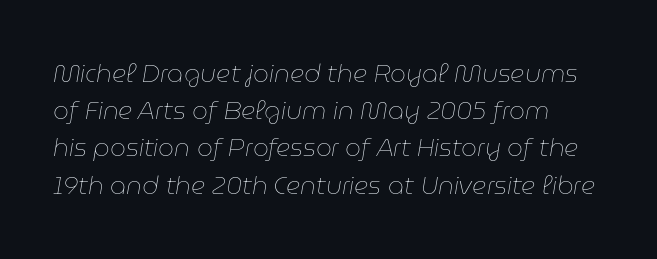
Look at the tracking — it's just the regular setting, nothing added. Just letters on the line, the space beneath them empty. Slanted lettering throughout. The typeface has the unassuming heft of standard copy or less. Baseline-to-baseline distance is the conventional proportion of letter height.
